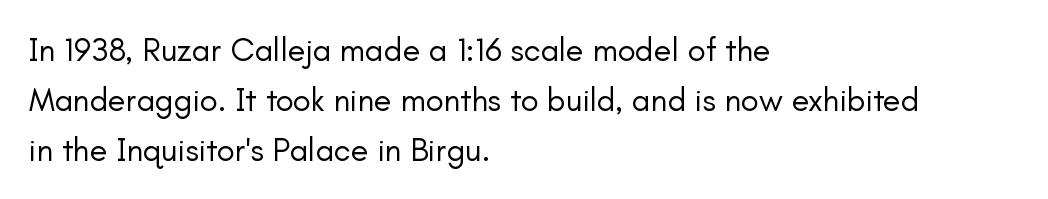
The image shows 33 px regular-weight sans-serif type, upright; set left-aligned, normal line spacing (1.51x), normal letter spacing, not underlined; low stroke contrast and a small x-height.
